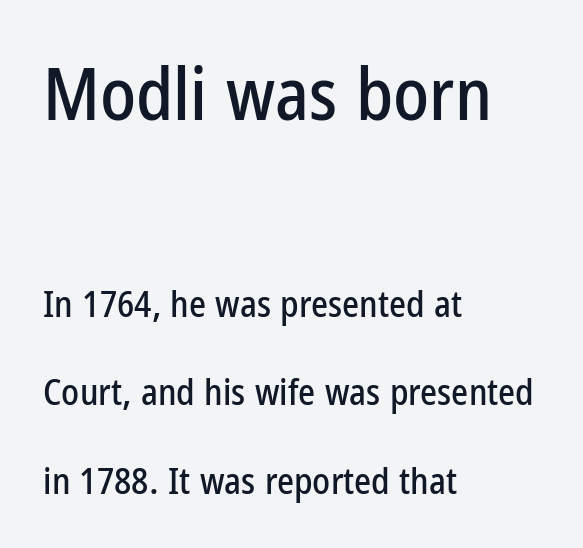
The rendering uses natural spacing where letterforms have individual widths. The first block has been scaled up relative to the second. Bare-footed words on every line. Line spacing here is loose. In terms of letterform style, serifs are entirely absent.
